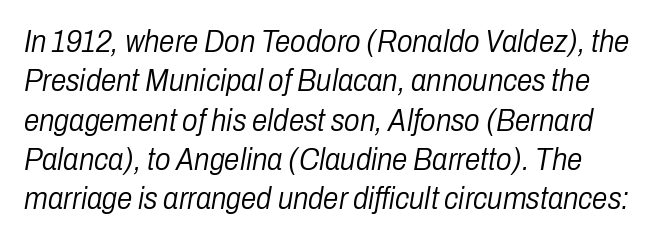
The image shows 31 px light, condensed type, italic (leaning right); set normal line spacing (1.27x), normal letter spacing, not underlined; low stroke contrast and a medium x-height.
